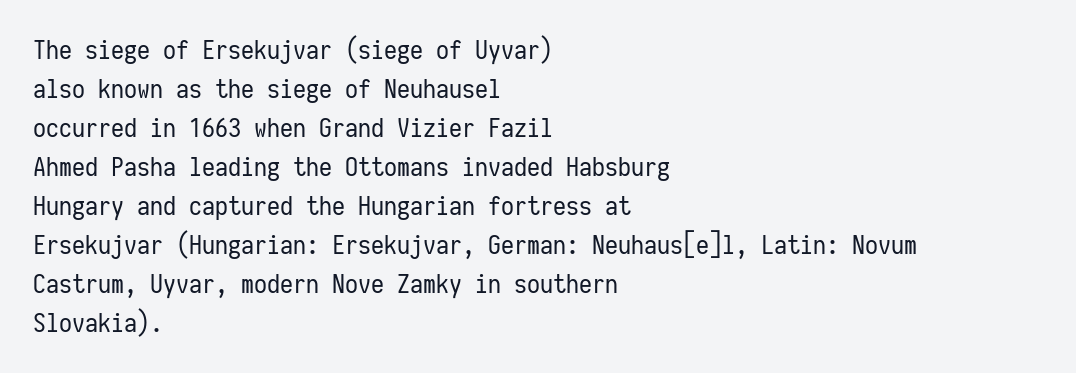
The image shows 26 px text type, upright; set left-aligned, normal line spacing (1.5x), normal letter spacing, not underlined.
